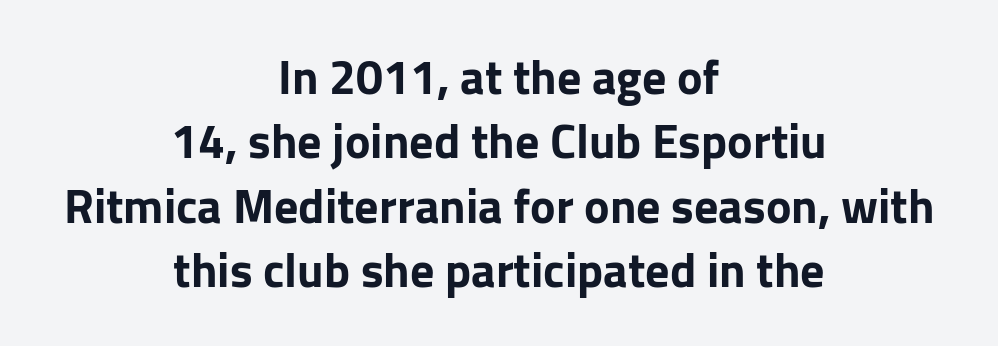
Here the designer chose a conventional face with non-uniform glyph widths. Summary of vertical rhythm: regular, with standard interline spacing. The gaps between neighbouring characters are ordinary and unremarkable. Caption: bold face, heavy strokes. Letters rest on an invisible, unmarked baseline.
